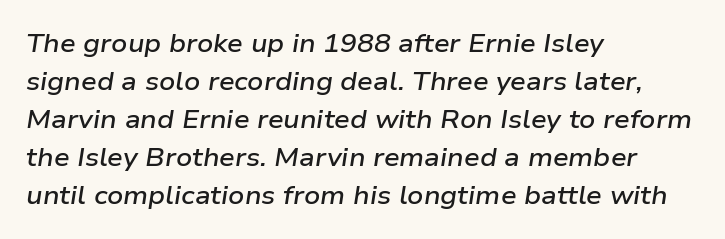
What's the leading like? Ordinary, nothing unusual. Short note: letters normally spaced. These lines carry some extra weight — a demibold, not a full bold. All the whitespace from short lines collects on the right.
